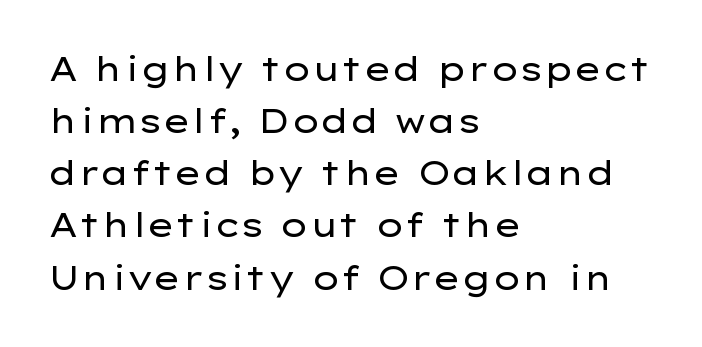
Q: Is the text bold? A: No.
Q: Is the text italic (slanted)? A: No, it is upright.
Q: Is the typeface a serif or a sans-serif typeface? A: Sans-serif.
Q: Is the text underlined? A: No.
Q: How is the paragraph aligned? A: Left-aligned.
Q: Is the spacing between letters normal or unusually wide? A: Normal.
Q: Is the spacing between lines tight, normal or loose? A: Normal.
Q: Width (condensed, normal, or wide)? A: Wide.
Q: Stroke contrast? A: Low.
Q: x-height? A: Medium.
Q: Monospaced? A: No.
